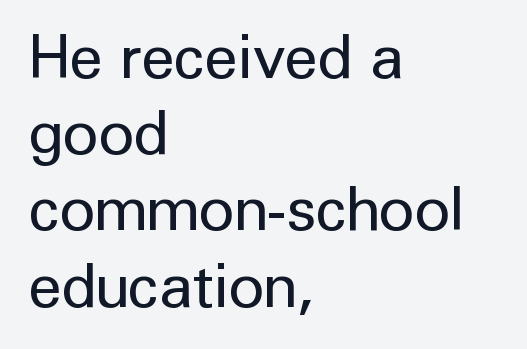
The image shows 61 px regular-weight sans-serif type, upright; set left-aligned, normal line spacing (1.25x), normal letter spacing, not underlined; low stroke contrast and a medium x-height.
